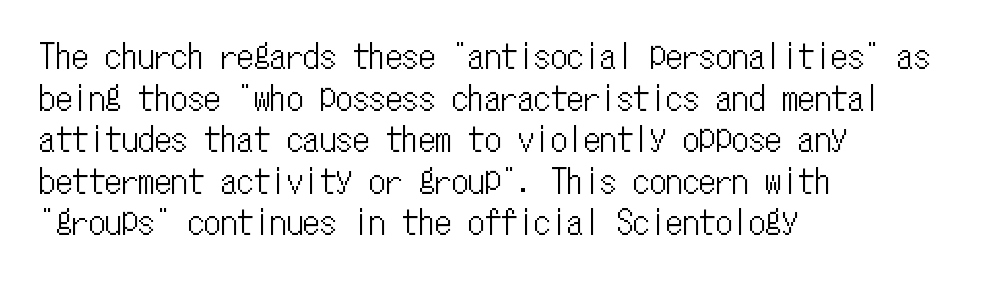
The image shows 33 px condensed type, upright, monospaced; set left-aligned, normal line spacing (1.26x), normal letter spacing, not underlined; low stroke contrast and a medium x-height.
